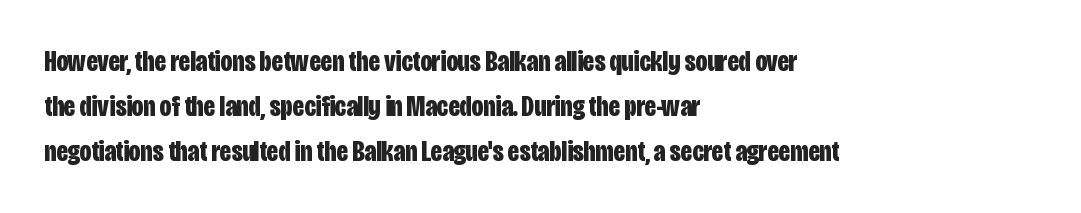
Students, this is bold: see how much ink each stroke carries. A roman cut, with each character standing at attention. Where is the straight margin? On the left. The lines sit at an ordinary, default distance from one another. Glance below the letters and you will spot only blank space.
